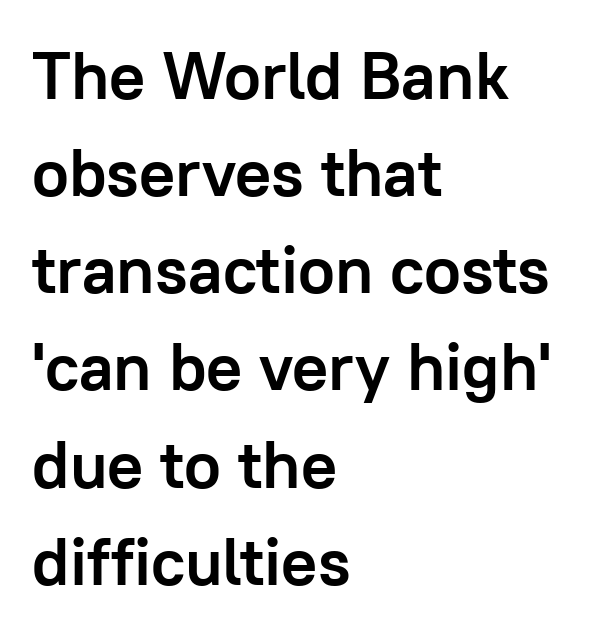
{"serif": "no", "italic": "no", "bold": "yes", "weight": "semibold", "width": "normal", "stroke_contrast": "low", "x_height": "medium", "monospaced": "no", "underline": "no", "align": "left", "line_spacing": "normal", "line_spacing_ratio": 1.45, "letter_spacing": "normal", "letter_spacing_em": 0.0, "glyph_px": 67}
